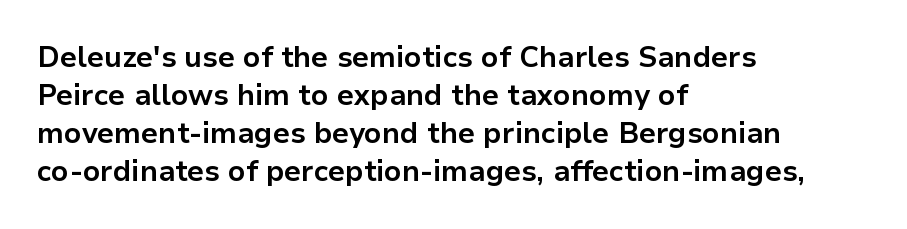
Q: Is the text bold? A: Yes.
Q: Is the text italic (slanted)? A: No, it is upright.
Q: Is the typeface a serif or a sans-serif typeface? A: Sans-serif.
Q: Is the text underlined? A: No.
Q: How is the paragraph aligned? A: Left-aligned.
Q: Is the spacing between letters normal or unusually wide? A: Normal.
Q: Is the spacing between lines tight, normal or loose? A: Normal.
Q: Width (condensed, normal, or wide)? A: Normal.
Q: Stroke contrast? A: Low.
Q: x-height? A: Medium.
Q: Monospaced? A: No.
